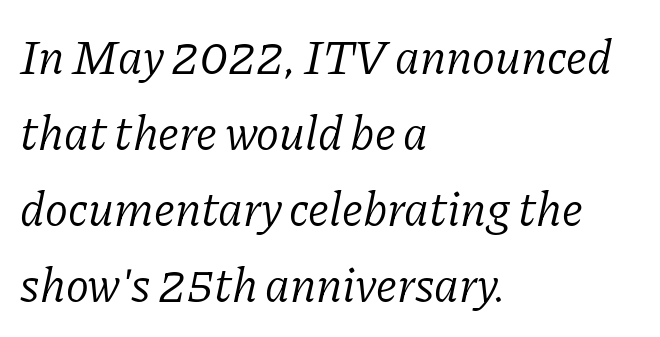
{"serif": "yes", "italic": "yes", "lean": "right", "slant_degrees": 11, "bold": "no", "weight": "light", "width": "normal", "stroke_contrast": "low", "x_height": "medium", "monospaced": "no", "underline": "no", "align": "left", "line_spacing": "normal", "line_spacing_ratio": 1.58, "letter_spacing": "normal", "letter_spacing_em": 0.0, "glyph_px": 48}
